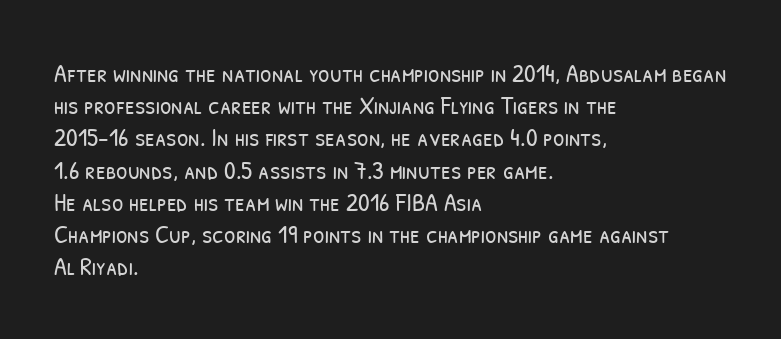
The image shows 26 px text type; set left-aligned, line spacing 1.24x, normal letter spacing, not underlined.
